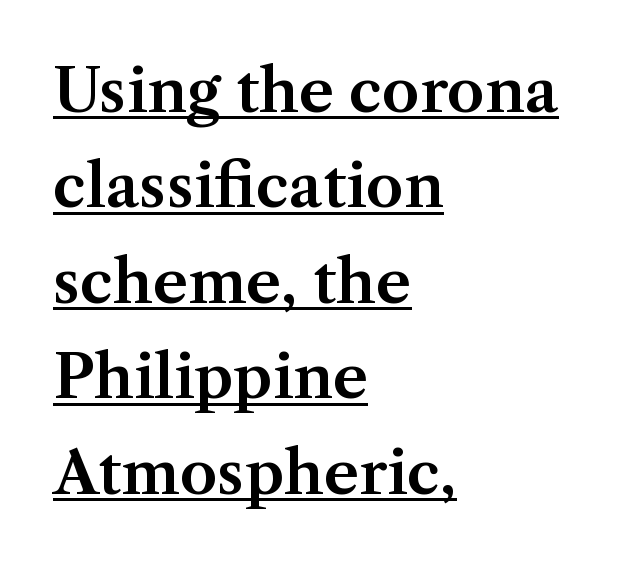
Q: Is the text italic (slanted)? A: No, it is upright.
Q: Is the typeface a serif or a sans-serif typeface? A: Serif.
Q: Is the text underlined? A: Yes.
Q: How is the paragraph aligned? A: Left-aligned.
Q: Is the spacing between letters normal or unusually wide? A: Normal.
Q: Is the spacing between lines tight, normal or loose? A: Normal.
Q: Width (condensed, normal, or wide)? A: Normal.
Q: Stroke contrast? A: Medium.
Q: x-height? A: Medium.
Q: Monospaced? A: No.
